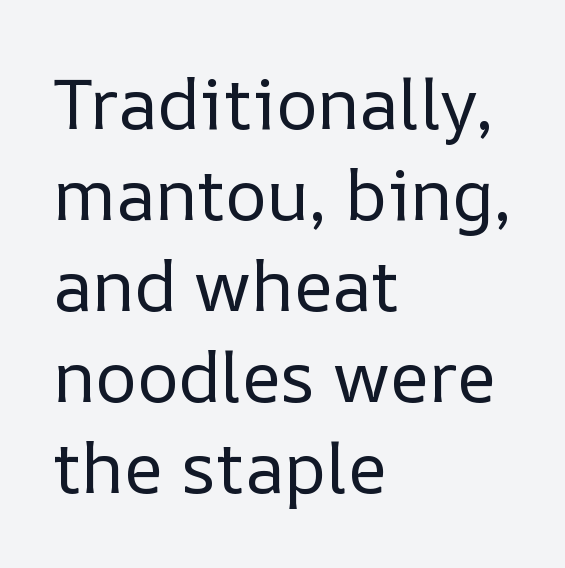
These lines were composed using upright roman letters. The space between consecutive lines is moderate. The passage shown is not underscored anywhere. Short note: letters normally spaced. This sample is left-justified, so line endings fall wherever the words run out. Each letter keeps its own natural width here, so spacing adapts to shape.
